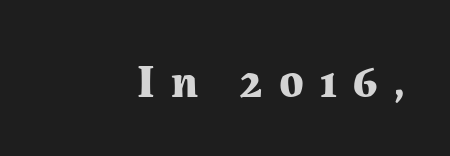
{"serif": "yes", "italic": "no", "bold": "yes", "weight": "bold", "width": "normal", "stroke_contrast": "medium", "x_height": "medium", "monospaced": "no", "underline": "no", "align": "right", "letter_spacing": "wide", "letter_spacing_em": 0.36, "glyph_px": 45}
